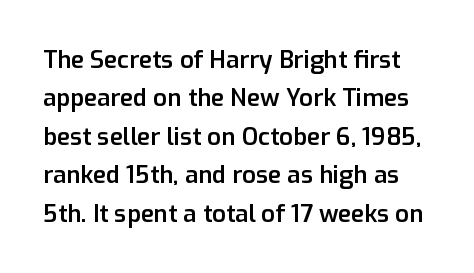
The image shows 24 px text type, upright; set normal line spacing (1.6x), normal letter spacing, not underlined.
